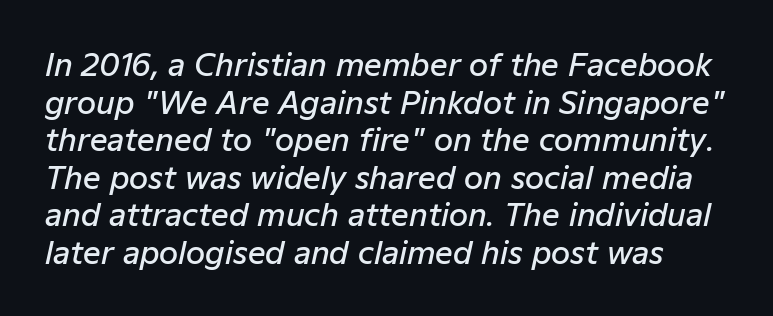
The image shows 31 px semibold type, italic (leaning right); set line spacing 1.21x, normal letter spacing, not underlined; low stroke contrast and a medium x-height.
